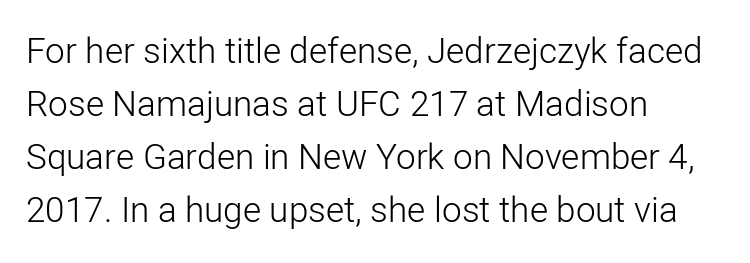
Q: Is the text bold? A: No.
Q: Is the text italic (slanted)? A: No, it is upright.
Q: Is the typeface a serif or a sans-serif typeface? A: Sans-serif.
Q: Is the text underlined? A: No.
Q: How is the paragraph aligned? A: Left-aligned.
Q: Is the spacing between letters normal or unusually wide? A: Normal.
Q: Is the spacing between lines tight, normal or loose? A: Normal.
Q: Width (condensed, normal, or wide)? A: Normal.
Q: Stroke contrast? A: Low.
Q: x-height? A: Medium.
Q: Monospaced? A: No.
